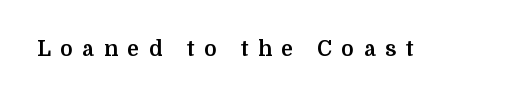
These words are printed bold, with thick strokes throughout. Plain, unruled lines of type. Loose tracking; the words dissolve into strings of separated letters. The lettering stays uniformly vertical, giving the passage a roman look.
